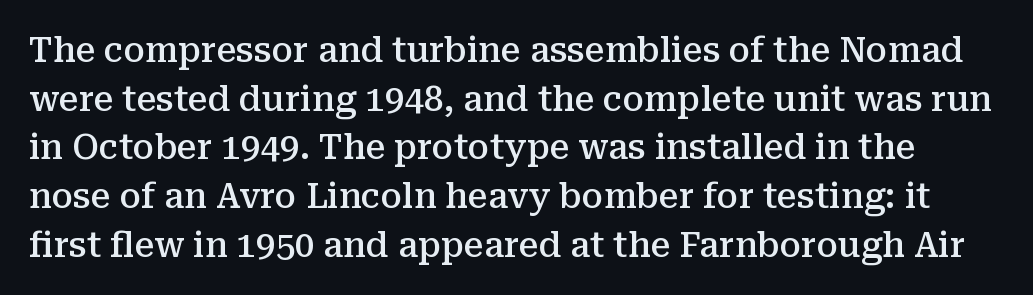
{"serif": "yes", "italic": "no", "bold": "semi", "weight": "semibold", "width": "normal", "stroke_contrast": "medium", "x_height": "medium", "monospaced": "no", "underline": "no", "line_spacing": "normal", "line_spacing_ratio": 1.39, "letter_spacing": "normal", "letter_spacing_em": 0.0, "glyph_px": 35}
